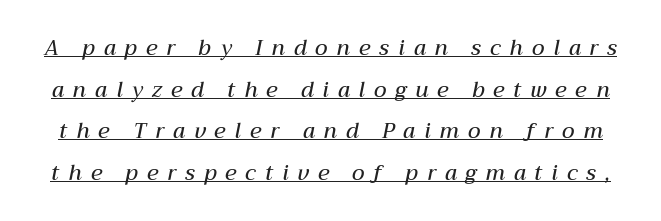
Q: Is the text bold? A: Semi-bold.
Q: Is the text italic (slanted)? A: Yes, it leans right by about 12 degrees.
Q: Is the text underlined? A: Yes.
Q: Is the spacing between letters normal or unusually wide? A: Unusually wide.
Q: Is the spacing between lines tight, normal or loose? A: Loose.
